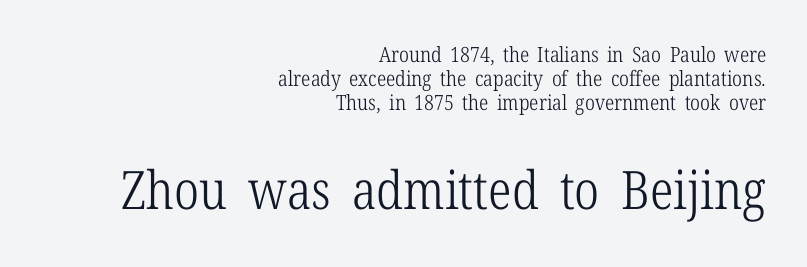
{"serif": "yes", "italic": "no", "bold": "no", "weight": "light", "width": "condensed", "stroke_contrast": "low", "x_height": "medium", "monospaced": "no", "underline": "no", "align": "right", "line_spacing": "tight", "line_spacing_ratio": 1.15, "letter_spacing": "normal", "letter_spacing_em": 0.0, "larger_block": "second", "size_ratio": 2.52, "glyph_px": 53}
